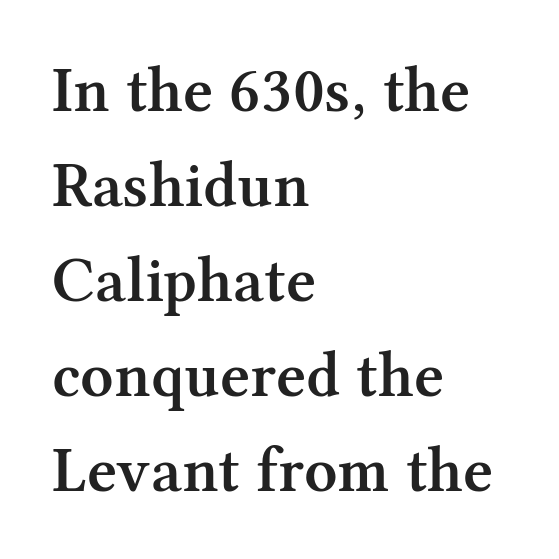
The image shows 65 px semibold serif type, upright; set left-aligned, normal line spacing (1.46x), normal letter spacing, not underlined; medium stroke contrast and a medium x-height.
